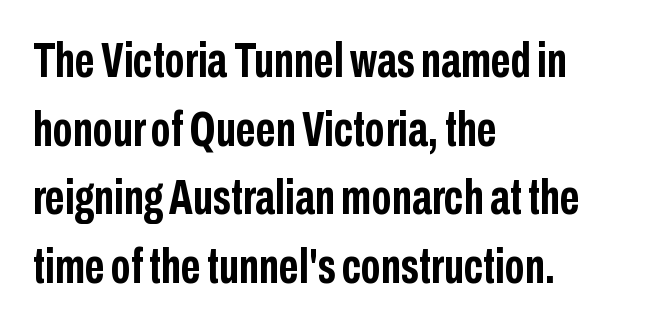
Q: Is the text bold? A: Yes.
Q: Is the text italic (slanted)? A: No, it is upright.
Q: Is the typeface a serif or a sans-serif typeface? A: Sans-serif.
Q: Is the text underlined? A: No.
Q: How is the paragraph aligned? A: Left-aligned.
Q: Is the spacing between letters normal or unusually wide? A: Normal.
Q: Is the spacing between lines tight, normal or loose? A: Normal.
Q: Width (condensed, normal, or wide)? A: Condensed.
Q: Stroke contrast? A: Low.
Q: x-height? A: Medium.
Q: Monospaced? A: No.
